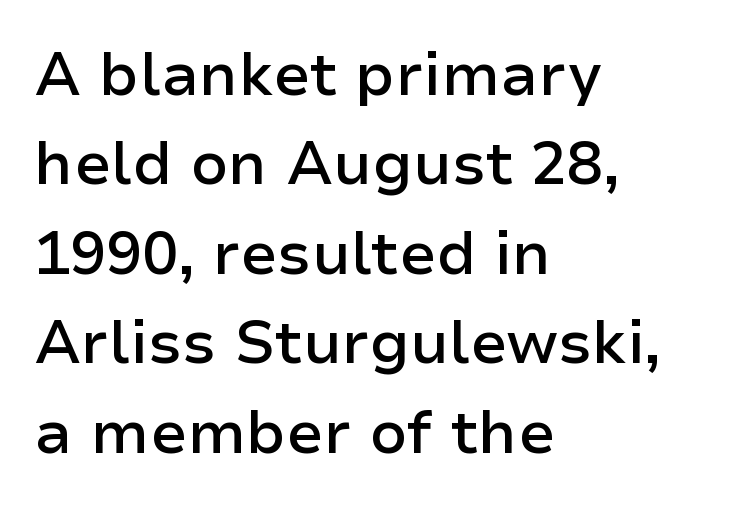
Q: Is the text bold? A: Semi-bold.
Q: Is the text italic (slanted)? A: No, it is upright.
Q: Is the typeface a serif or a sans-serif typeface? A: Sans-serif.
Q: Is the text underlined? A: No.
Q: How is the paragraph aligned? A: Left-aligned.
Q: Is the spacing between letters normal or unusually wide? A: Normal.
Q: Is the spacing between lines tight, normal or loose? A: Normal.
Q: Width (condensed, normal, or wide)? A: Normal.
Q: Stroke contrast? A: Low.
Q: x-height? A: Medium.
Q: Monospaced? A: No.
